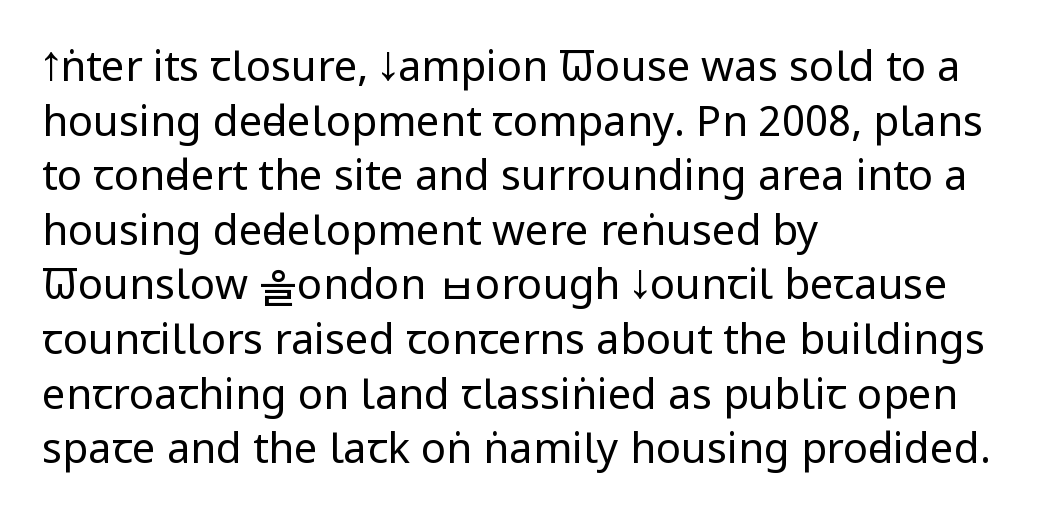
{"serif": "no", "italic": "no", "bold": "no", "weight": "regular", "width": "condensed", "stroke_contrast": "low", "x_height": "large", "monospaced": "no", "underline": "no", "align": "left", "line_spacing": "normal", "line_spacing_ratio": 1.3, "letter_spacing": "normal", "letter_spacing_em": 0.0, "glyph_px": 42}
